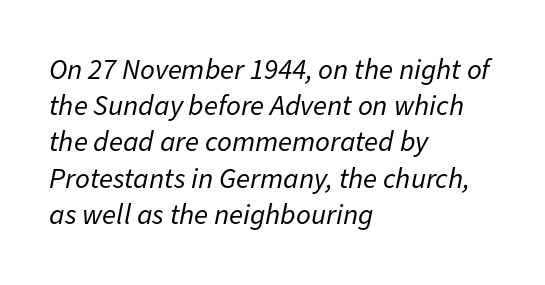
The image shows 29 px regular-weight type, italic (leaning right); set left-aligned, normal line spacing (1.25x), normal letter spacing, not underlined; low stroke contrast and a medium x-height.
